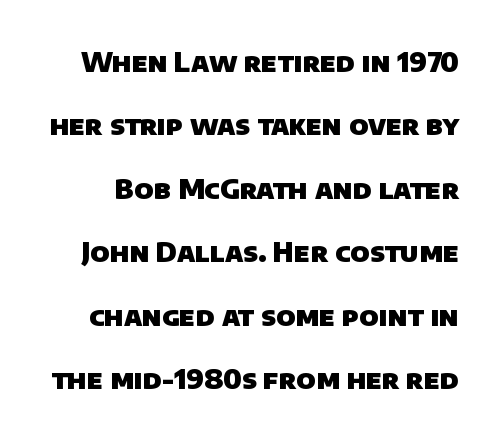
The image shows 27 px bold type; set loose line spacing (2.35x), normal letter spacing, not underlined.
